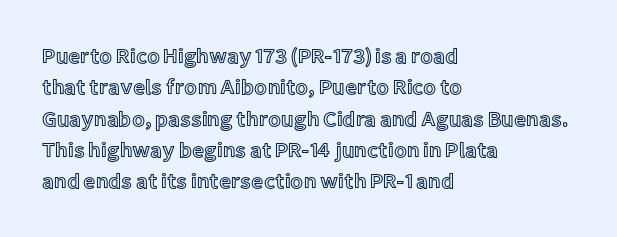
{"italic": "no", "underline": "no", "align": "left", "line_spacing": "normal", "line_spacing_ratio": 1.49, "letter_spacing": "normal", "letter_spacing_em": 0.0, "glyph_px": 21}
